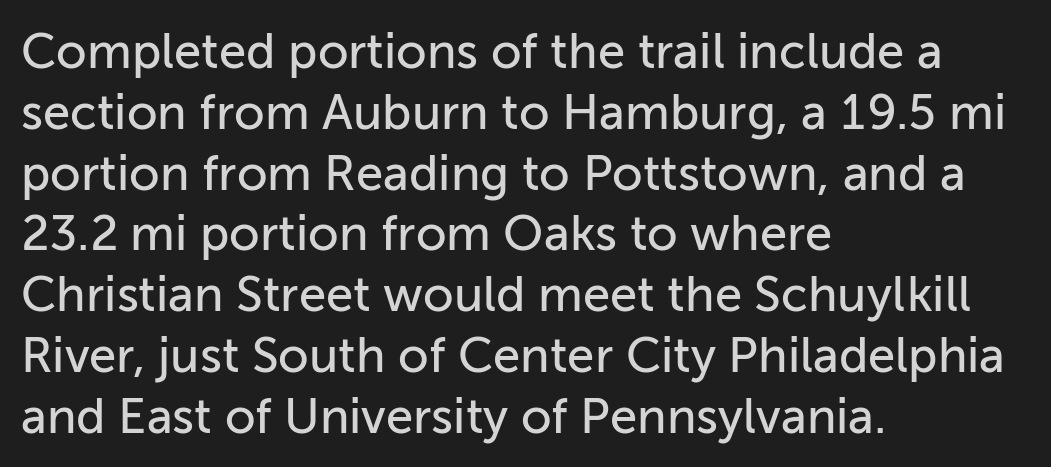
{"serif": "no", "italic": "no", "width": "normal", "stroke_contrast": "low", "x_height": "medium", "monospaced": "no", "underline": "no", "align": "left", "line_spacing_ratio": 1.24, "letter_spacing": "normal", "letter_spacing_em": 0.0, "glyph_px": 49}
